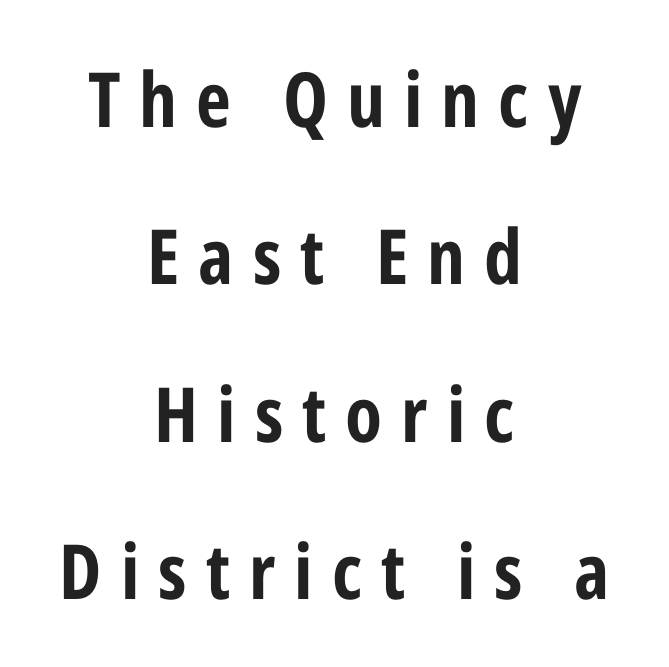
The space directly below the letters is spotless. Summary of vertical rhythm: relaxed, with wide interline spacing. Here the glyphs are tracked loosely, breaking word shapes into spaced letters. Compared with an ordinary text face, these strokes are far heavier — a full bold. One-word summary of the alignment: center. The rendering uses natural spacing where letterforms have individual widths.
